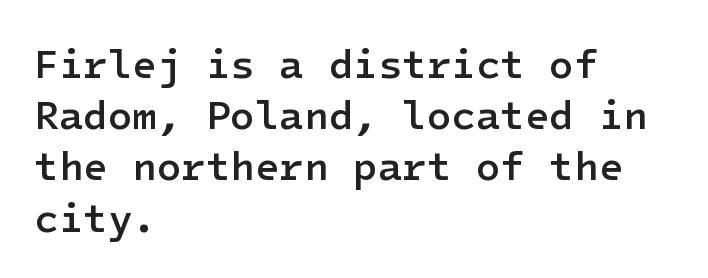
{"serif": "no", "italic": "no", "bold": "semi", "weight": "semibold", "width": "normal", "stroke_contrast": "low", "x_height": "medium", "underline": "no", "align": "left", "line_spacing": "normal", "line_spacing_ratio": 1.28, "letter_spacing": "normal", "letter_spacing_em": 0.0, "glyph_px": 40}
